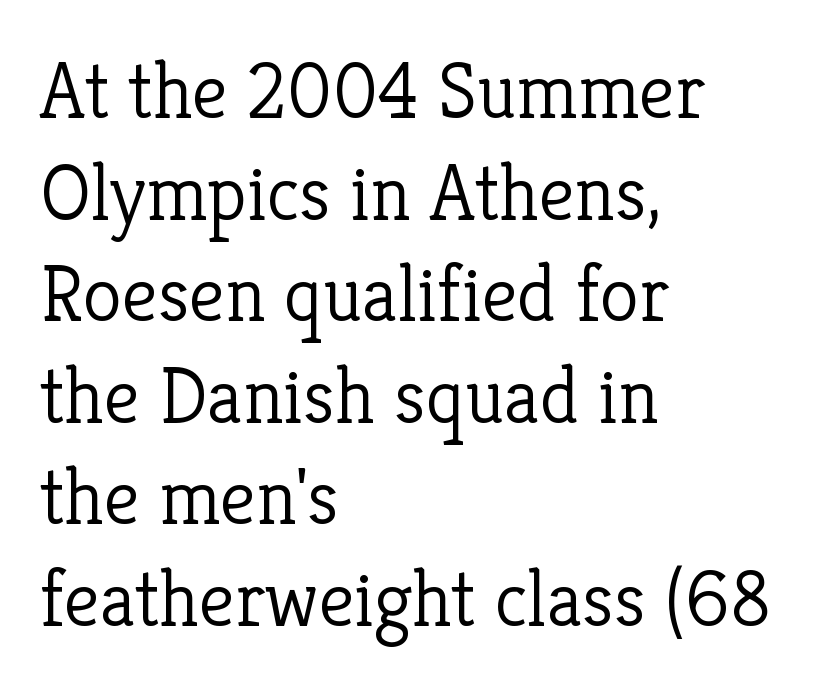
Q: Is the text bold? A: No.
Q: Is the text italic (slanted)? A: No, it is upright.
Q: Is the typeface a serif or a sans-serif typeface? A: Serif.
Q: Is the text underlined? A: No.
Q: How is the paragraph aligned? A: Left-aligned.
Q: Is the spacing between letters normal or unusually wide? A: Normal.
Q: Is the spacing between lines tight, normal or loose? A: Normal.
Q: Width (condensed, normal, or wide)? A: Normal.
Q: Stroke contrast? A: Low.
Q: x-height? A: Medium.
Q: Monospaced? A: No.
